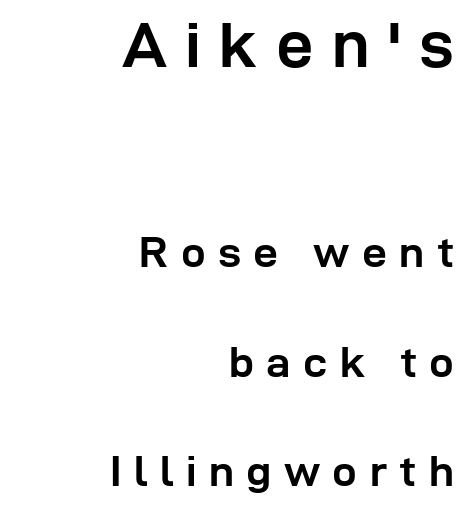
A typesetter would mark this as roman, not italic. These lines are set flush right with a ragged left edge. Whoever set this chose breathing room over compactness in the vertical rhythm. How heavy is the stroke? Heavy — this is a bold. A typesetter would call this heavily tracked-out type.
